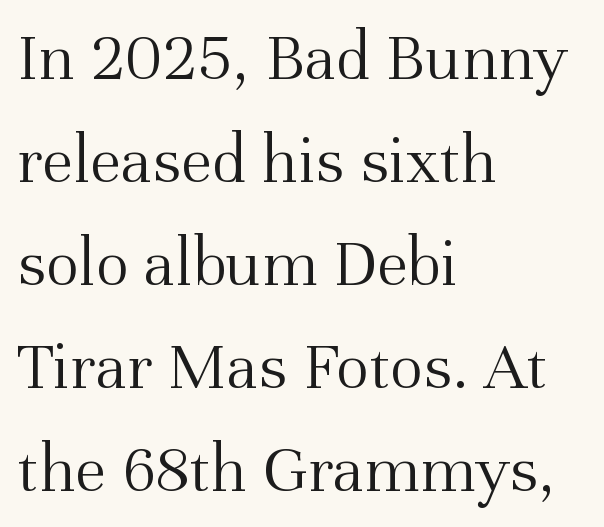
{"serif": "yes", "italic": "no", "bold": "no", "weight": "light", "width": "normal", "stroke_contrast": "medium", "x_height": "medium", "monospaced": "no", "underline": "no", "align": "left", "line_spacing": "normal", "line_spacing_ratio": 1.47, "letter_spacing": "normal", "letter_spacing_em": 0.0, "glyph_px": 70}
